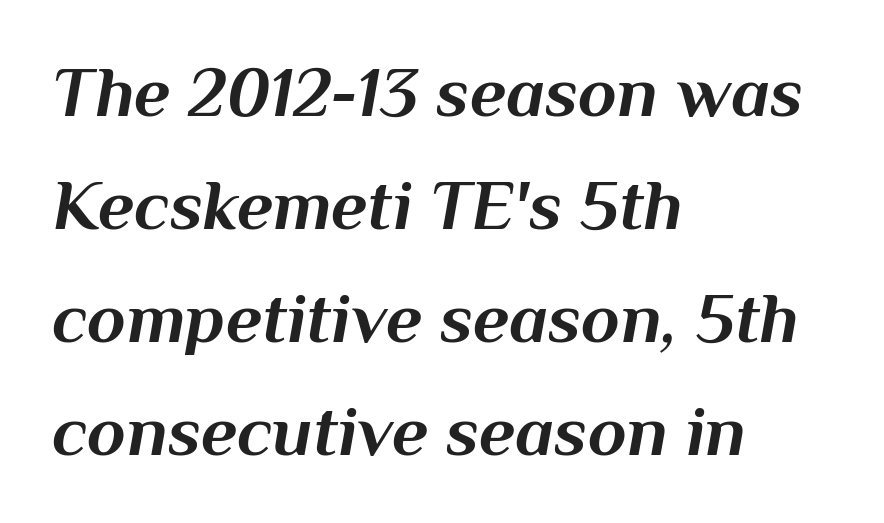
Q: Is the text bold? A: Yes.
Q: Is the text italic (slanted)? A: Yes, it leans right by about 10 degrees.
Q: Is the text underlined? A: No.
Q: How is the paragraph aligned? A: Left-aligned.
Q: Is the spacing between letters normal or unusually wide? A: Normal.
Q: Is the spacing between lines tight, normal or loose? A: Normal.
Q: Width (condensed, normal, or wide)? A: Normal.
Q: Stroke contrast? A: Medium.
Q: x-height? A: Medium.
Q: Monospaced? A: No.
